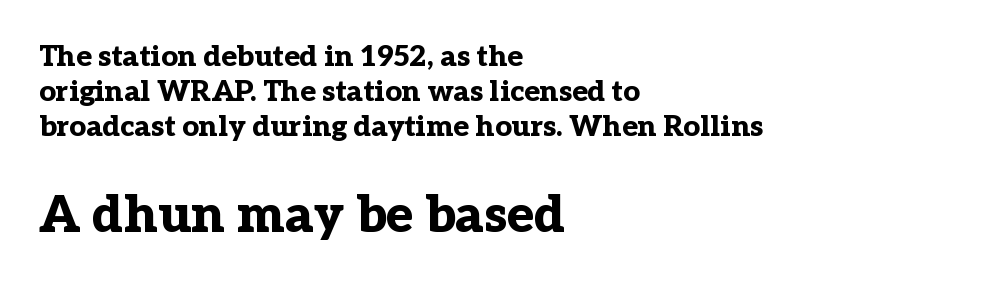
The paragraph shown leans on its left margin. Rendered with straight, roman letterforms. Between these two stacked blocks, the lower one wins on size. Characters follow at the spacing the type designer built in. This sample uses a serif face.
